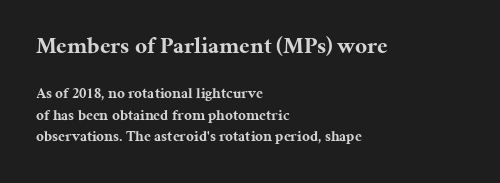
The image shows 23 px bold type, upright; set left-aligned, normal line spacing (1.43x), normal letter spacing, not underlined; the first (top) block is 1.53x larger.
